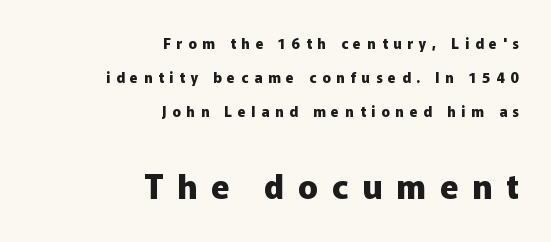
The image shows 33 px heavy sans-serif type, upright; set right-aligned, loose line spacing (2.42x), unusually wide letter spacing (+0.42 em), not underlined; the second (bottom) block is 2.36x larger; low stroke contrast and a medium x-height.
